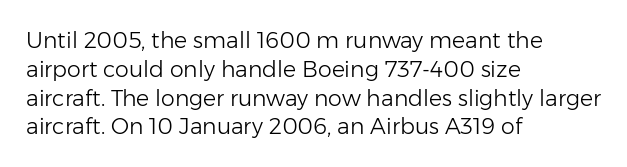
Q: Is the text bold? A: No.
Q: Is the text italic (slanted)? A: No, it is upright.
Q: Is the text underlined? A: No.
Q: How is the paragraph aligned? A: Left-aligned.
Q: Is the spacing between letters normal or unusually wide? A: Normal.
Q: Is the spacing between lines tight, normal or loose? A: Normal.
